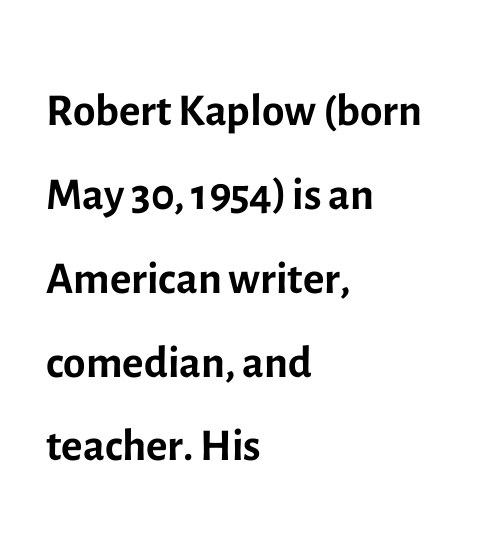
Is there much room between lines? A standard amount, neither cramped nor airy. Notice how the stems are strictly vertical — no italics here. Tracking value appears to be zero — textbook default spacing. The area under the type is left untouched.
